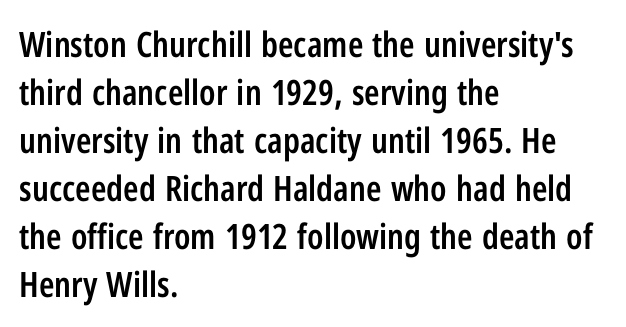
{"serif": "no", "italic": "no", "bold": "semi", "weight": "semibold", "width": "condensed", "stroke_contrast": "low", "x_height": "medium", "monospaced": "no", "underline": "no", "align": "left", "line_spacing": "normal", "line_spacing_ratio": 1.37, "letter_spacing": "normal", "letter_spacing_em": 0.0, "glyph_px": 35}
